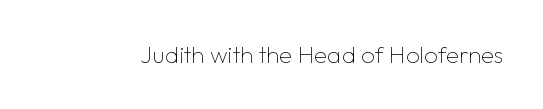
Only glyphs here, with clear space below each row. Notice how the stems are strictly vertical — no italics here. Between one letter and the next there's only the usual sliver of space. Is this a heavy cut? Hardly; it is regular or lighter.
